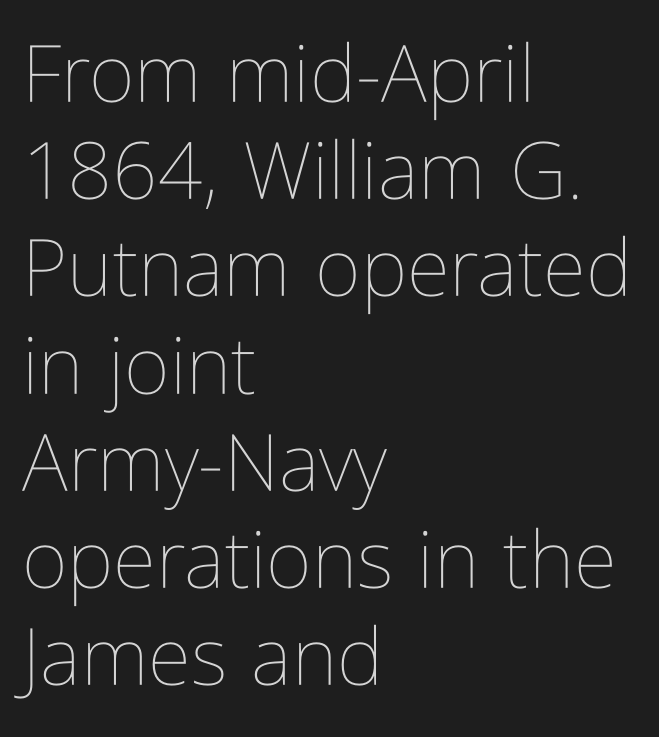
{"italic": "no", "bold": "no", "weight": "thin", "width": "condensed", "stroke_contrast": "low", "x_height": "medium", "monospaced": "no", "underline": "no", "align": "left", "line_spacing_ratio": 1.23, "letter_spacing": "normal", "letter_spacing_em": 0.0, "glyph_px": 79}
